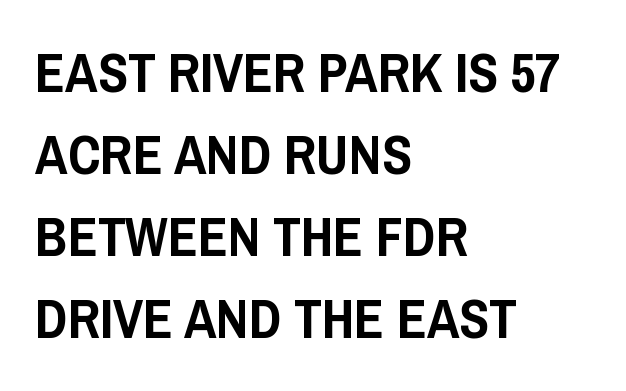
Q: Is the text italic (slanted)? A: No, it is upright.
Q: Is the typeface a serif or a sans-serif typeface? A: Sans-serif.
Q: Is the text underlined? A: No.
Q: How is the paragraph aligned? A: Left-aligned.
Q: Is the spacing between letters normal or unusually wide? A: Normal.
Q: Is the spacing between lines tight, normal or loose? A: Normal.
Q: Width (condensed, normal, or wide)? A: Condensed.
Q: Stroke contrast? A: Low.
Q: x-height? A: Large.
Q: Monospaced? A: No.
